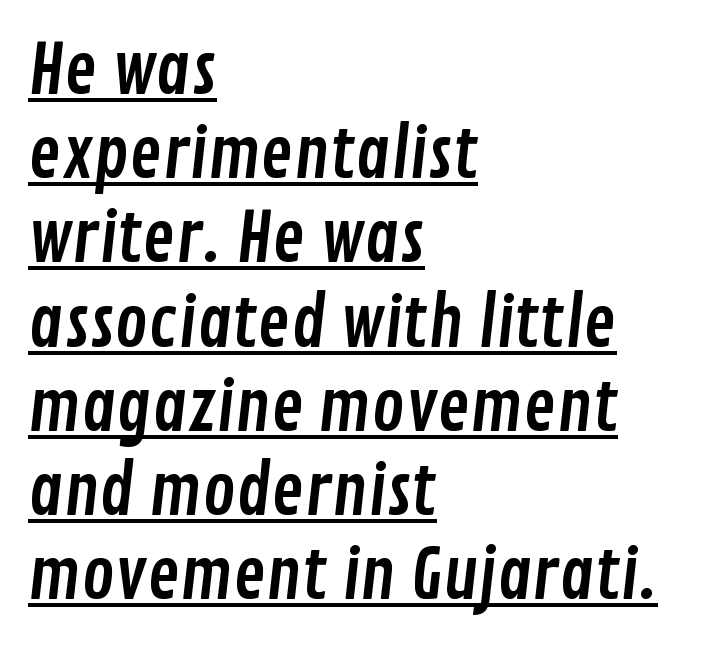
{"serif": "no", "width": "condensed", "stroke_contrast": "low", "x_height": "medium", "monospaced": "no", "underline": "yes", "align": "left", "line_spacing_ratio": 1.22, "letter_spacing": "normal", "letter_spacing_em": 0.0, "glyph_px": 69}
